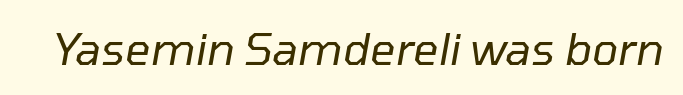
Q: Is the text bold? A: No.
Q: Is the text italic (slanted)? A: Yes, it leans right by about 10 degrees.
Q: Is the text underlined? A: No.
Q: Is the spacing between letters normal or unusually wide? A: Normal.
Q: Width (condensed, normal, or wide)? A: Normal.
Q: Stroke contrast? A: Low.
Q: x-height? A: Medium.
Q: Monospaced? A: No.
